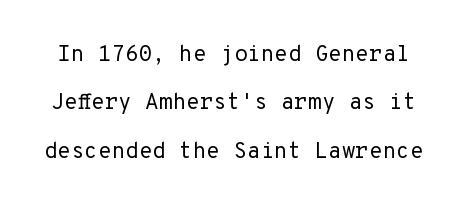
The image shows 22 px text type, upright; set loose line spacing (2.2x), normal letter spacing, not underlined.
